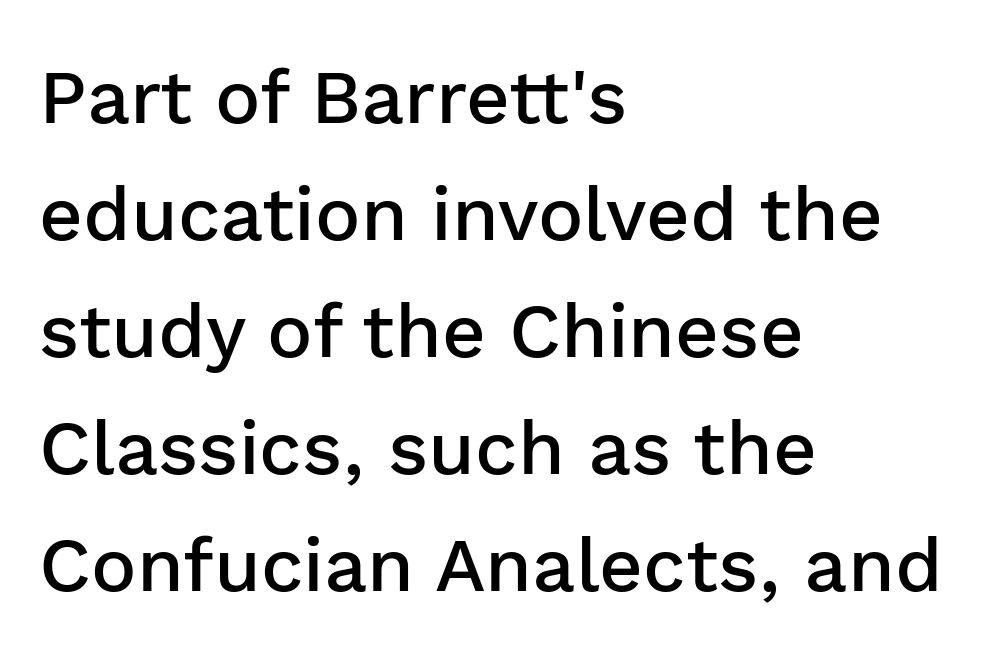
Q: Is the text bold? A: Semi-bold.
Q: Is the text italic (slanted)? A: No, it is upright.
Q: Is the typeface a serif or a sans-serif typeface? A: Sans-serif.
Q: Is the text underlined? A: No.
Q: How is the paragraph aligned? A: Left-aligned.
Q: Is the spacing between letters normal or unusually wide? A: Normal.
Q: Is the spacing between lines tight, normal or loose? A: Normal.
Q: Width (condensed, normal, or wide)? A: Normal.
Q: Stroke contrast? A: Low.
Q: x-height? A: Medium.
Q: Monospaced? A: No.
